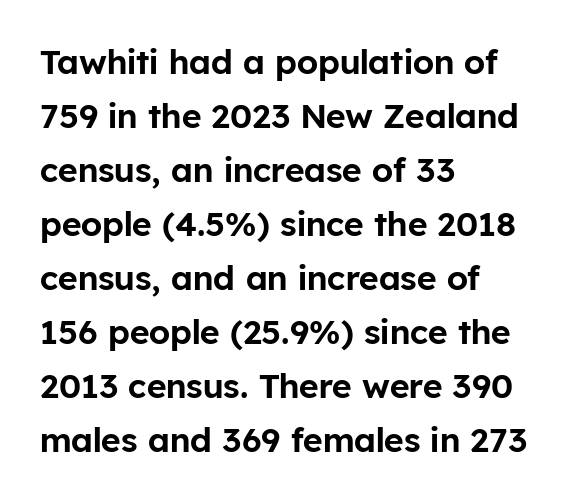
Think of a printed novel: that variable character pitch is what you see here. Serif or sans? Sans — the stroke terminals are bare. Baseline-to-baseline distance is the conventional proportion of letter height. The text block is weighted toward the left margin, trailing off unevenly rightward.
